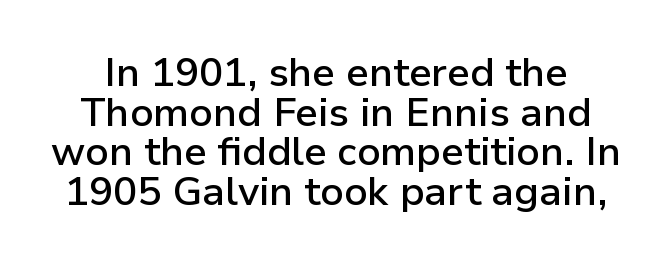
The glyphs are unaccompanied by any horizontal stroke below them. A typesetter would call this proportional, since set widths differ per character. A sans-serif font was chosen for this passage. Each word holds together tightly as a unit, with standard inter-letter gaps. Regarding leading, the lines here are crowded together.
